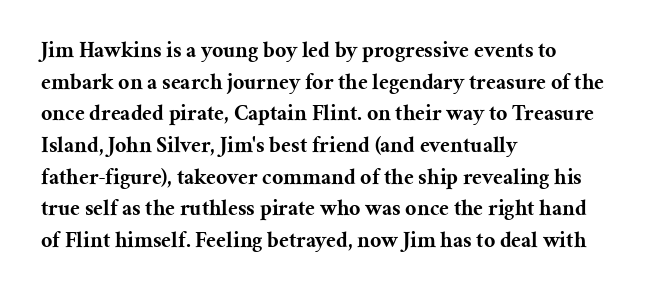
Q: Is the text bold? A: Yes.
Q: Is the text italic (slanted)? A: No, it is upright.
Q: Is the text underlined? A: No.
Q: How is the paragraph aligned? A: Left-aligned.
Q: Is the spacing between letters normal or unusually wide? A: Normal.
Q: Is the spacing between lines tight, normal or loose? A: Normal.
